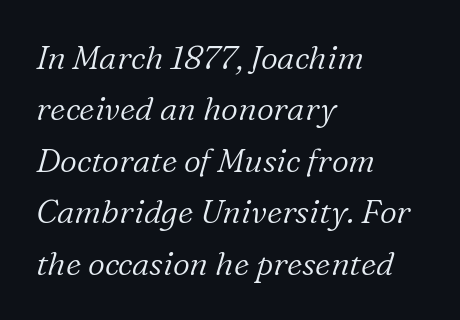
The rag falls on the right side of this text block. Vertical spacing — default. When letters slant like this, we call the style italic. What stands out about the letter spacing? Nothing — it is the standard amount. Plain, unruled lines of type. The rendering uses natural spacing where letterforms have individual widths.
